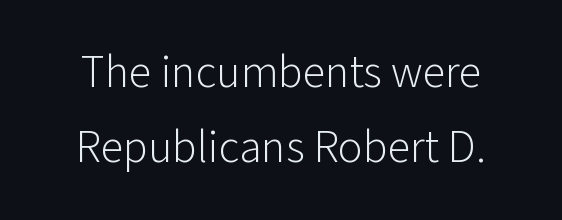
Q: Is the text bold? A: No.
Q: Is the text italic (slanted)? A: No, it is upright.
Q: Is the typeface a serif or a sans-serif typeface? A: Sans-serif.
Q: Is the text underlined? A: No.
Q: How is the paragraph aligned? A: Centered.
Q: Is the spacing between letters normal or unusually wide? A: Normal.
Q: Is the spacing between lines tight, normal or loose? A: Normal.
Q: Width (condensed, normal, or wide)? A: Normal.
Q: Stroke contrast? A: Low.
Q: x-height? A: Medium.
Q: Monospaced? A: No.
